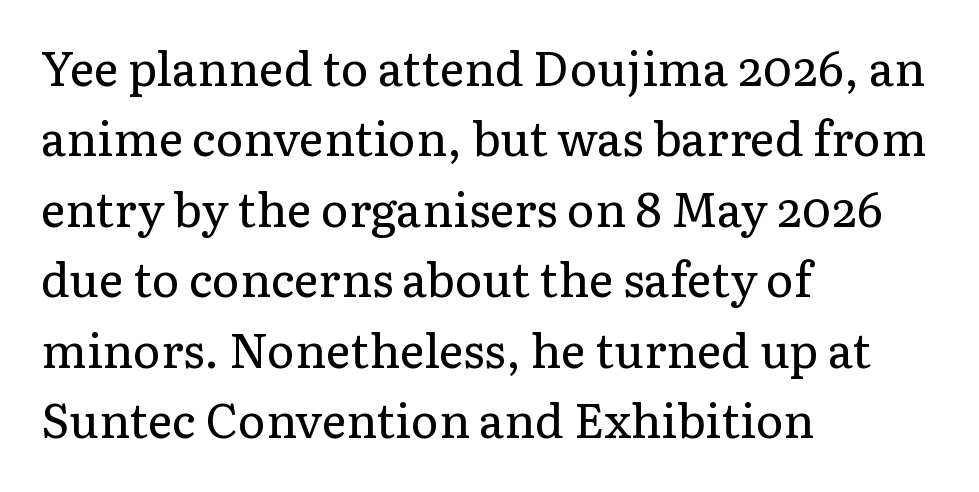
{"serif": "yes", "italic": "no", "bold": "no", "weight": "regular", "width": "normal", "stroke_contrast": "low", "x_height": "medium", "monospaced": "no", "underline": "no", "align": "left", "line_spacing": "normal", "line_spacing_ratio": 1.5, "letter_spacing": "normal", "letter_spacing_em": 0.0, "glyph_px": 47}
